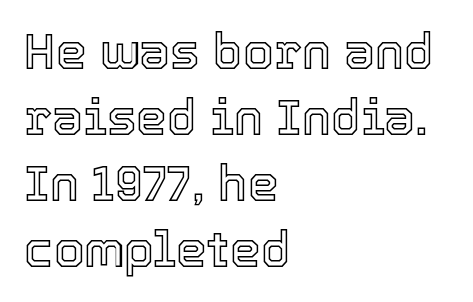
Q: Is the text italic (slanted)? A: No, it is upright.
Q: Is the text underlined? A: No.
Q: How is the paragraph aligned? A: Left-aligned.
Q: Is the spacing between letters normal or unusually wide? A: Normal.
Q: Is the spacing between lines tight, normal or loose? A: Normal.
Q: Width (condensed, normal, or wide)? A: Normal.
Q: x-height? A: Medium.
Q: Monospaced? A: No.
